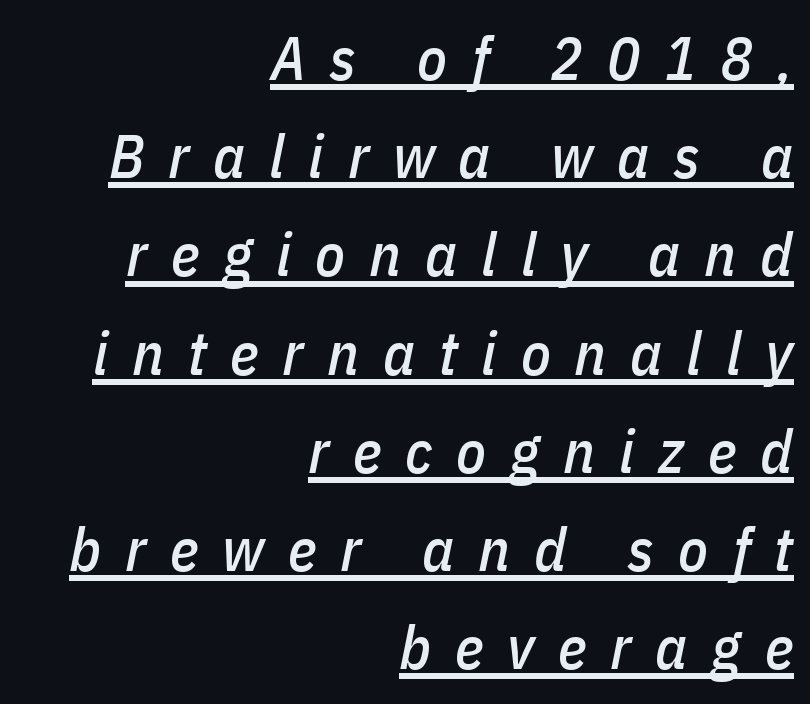
Q: Is the text italic (slanted)? A: Yes, it leans right by about 11 degrees.
Q: Is the text underlined? A: Yes.
Q: How is the paragraph aligned? A: Right-aligned.
Q: Is the spacing between letters normal or unusually wide? A: Unusually wide.
Q: Is the spacing between lines tight, normal or loose? A: Normal.
Q: Width (condensed, normal, or wide)? A: Condensed.
Q: Stroke contrast? A: Low.
Q: x-height? A: Medium.
Q: Monospaced? A: No.
